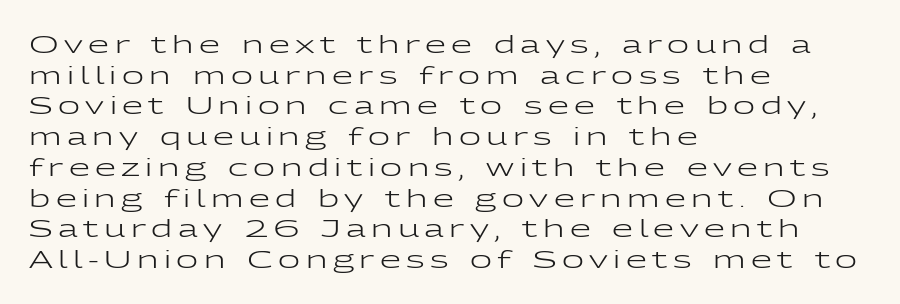
{"italic": "no", "bold": "no", "underline": "no", "align": "left", "line_spacing": "normal", "line_spacing_ratio": 1.28, "letter_spacing": "wide", "letter_spacing_em": 0.23, "glyph_px": 24}
